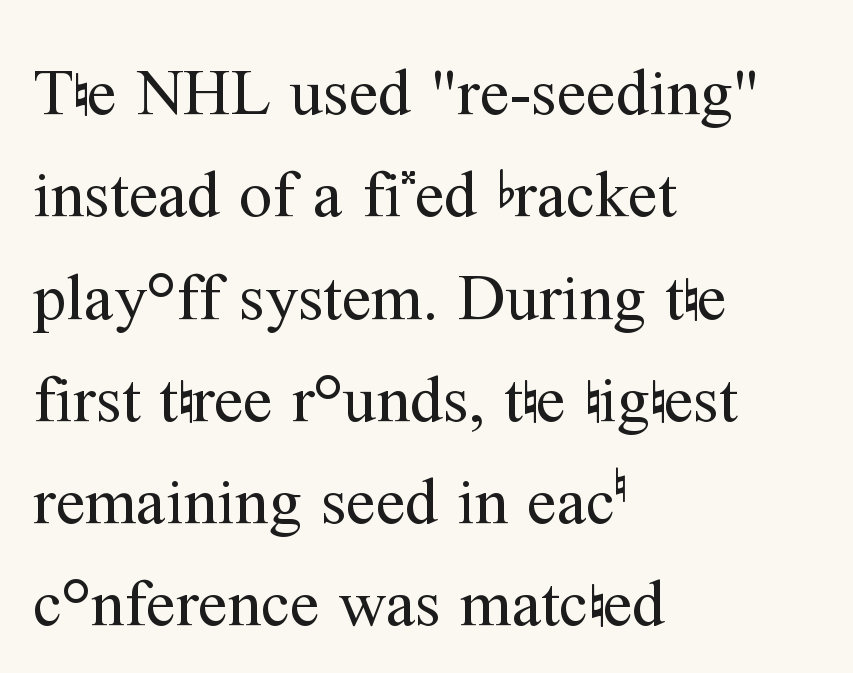
Q: Is the text bold? A: No.
Q: Is the text italic (slanted)? A: No, it is upright.
Q: Is the typeface a serif or a sans-serif typeface? A: Serif.
Q: Is the text underlined? A: No.
Q: How is the paragraph aligned? A: Left-aligned.
Q: Is the spacing between letters normal or unusually wide? A: Normal.
Q: Is the spacing between lines tight, normal or loose? A: Normal.
Q: Width (condensed, normal, or wide)? A: Normal.
Q: Stroke contrast? A: Medium.
Q: x-height? A: Medium.
Q: Monospaced? A: No.
